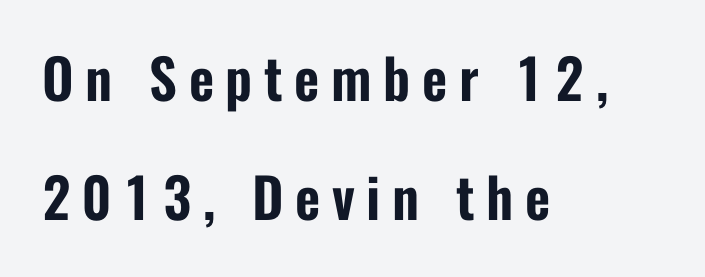
{"serif": "no", "italic": "no", "width": "condensed", "stroke_contrast": "low", "x_height": "medium", "monospaced": "no", "underline": "no", "align": "left", "line_spacing": "loose", "line_spacing_ratio": 2.16, "letter_spacing": "wide", "letter_spacing_em": 0.21, "glyph_px": 55}
